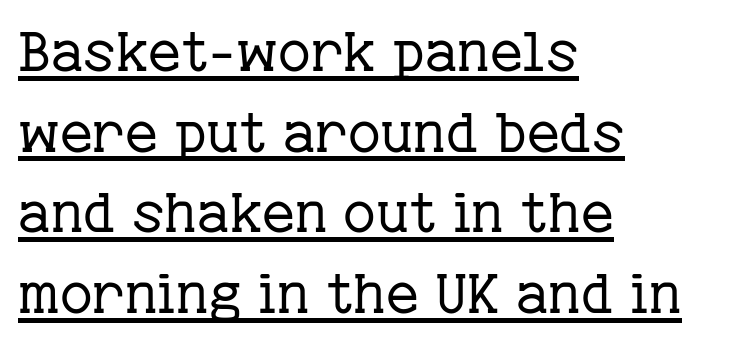
The image shows 56 px regular-weight serif type, upright; set left-aligned, normal line spacing (1.44x), normal letter spacing, underlined; low stroke contrast and a medium x-height.
